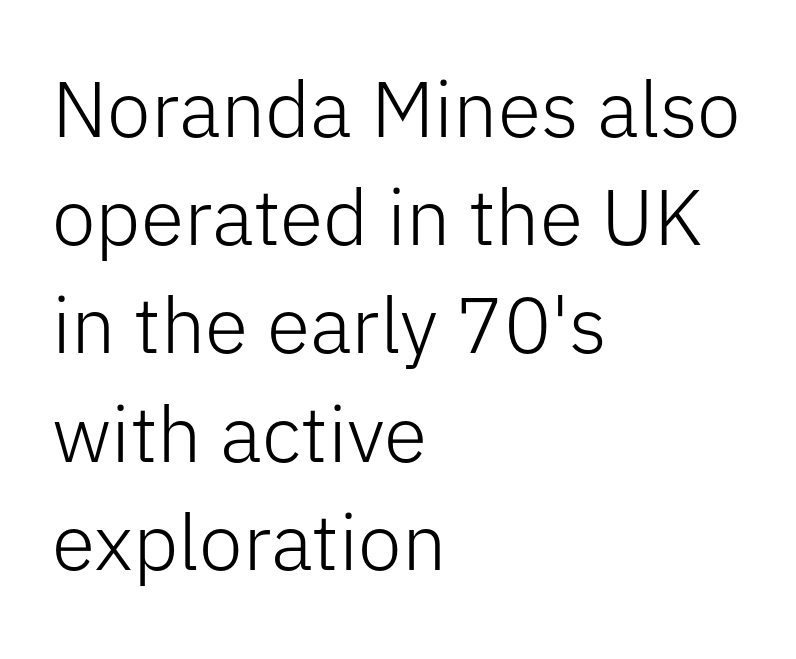
This sample has the flowing, uneven cadence of proportional lettering. Horizontal bands of white between lines are of average thickness. Classification — sans serif. The rendering anchors every line to the left-hand side. Upright lettering throughout.
